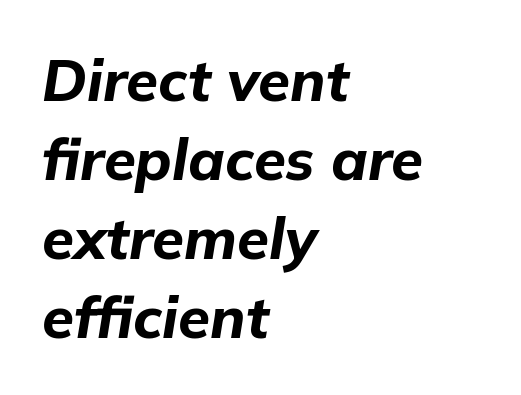
Q: Is the text bold? A: Yes.
Q: Is the text italic (slanted)? A: Yes, it leans right by about 9 degrees.
Q: Is the text underlined? A: No.
Q: How is the paragraph aligned? A: Left-aligned.
Q: Is the spacing between letters normal or unusually wide? A: Normal.
Q: Is the spacing between lines tight, normal or loose? A: Normal.
Q: Width (condensed, normal, or wide)? A: Normal.
Q: Stroke contrast? A: Low.
Q: x-height? A: Medium.
Q: Monospaced? A: No.
